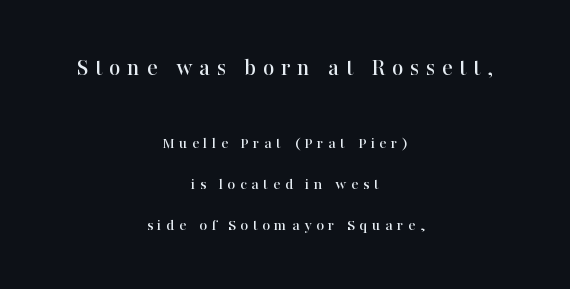
Q: Is the text italic (slanted)? A: No, it is upright.
Q: Is the text underlined? A: No.
Q: How is the paragraph aligned? A: Centered.
Q: Is the spacing between letters normal or unusually wide? A: Unusually wide.
Q: Is the spacing between lines tight, normal or loose? A: Loose.
Q: Which block of text is set in a larger size, the first (top) or the second (bottom)? A: The first (top) one.
